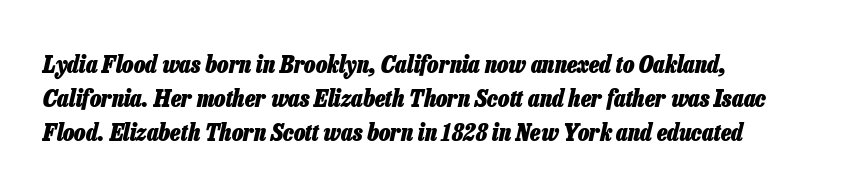
A normal amount of white space separates one row of letters from the next. Is the block centered? No — it sits flush against the left margin. Heavy-handed strokes throughout: this text is bold. Emphasis-style slanted type is in use. The words here are not underlined. Does extra space separate the letters? No, they use regular spacing.
